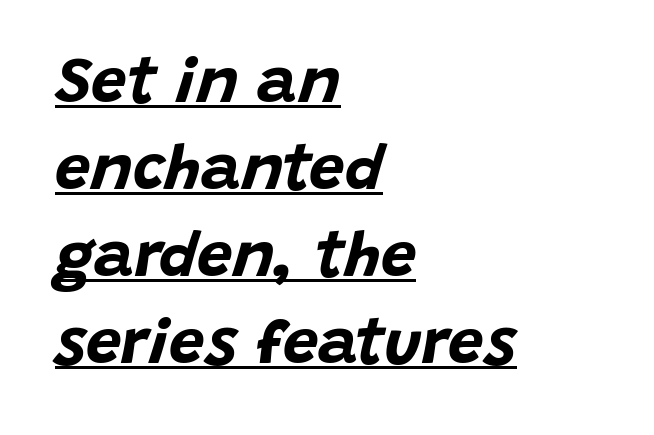
The image shows 63 px bold type, italic (leaning right); set left-aligned, normal line spacing (1.38x), normal letter spacing, underlined; low stroke contrast and a large x-height.
